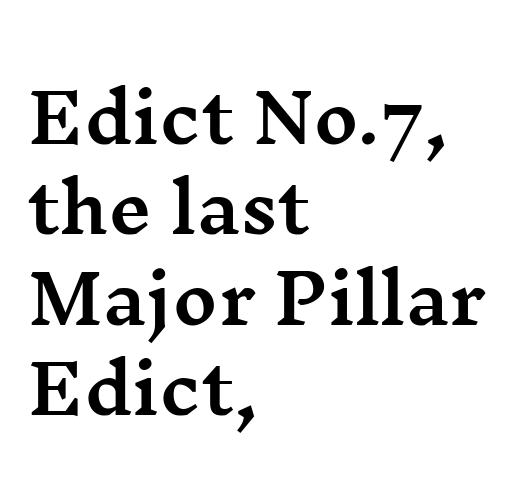
Q: Is the text italic (slanted)? A: No, it is upright.
Q: Is the typeface a serif or a sans-serif typeface? A: Serif.
Q: Is the text underlined? A: No.
Q: How is the paragraph aligned? A: Left-aligned.
Q: Is the spacing between letters normal or unusually wide? A: Normal.
Q: Is the spacing between lines tight, normal or loose? A: Normal.
Q: Width (condensed, normal, or wide)? A: Wide.
Q: Stroke contrast? A: Medium.
Q: x-height? A: Medium.
Q: Monospaced? A: No.
